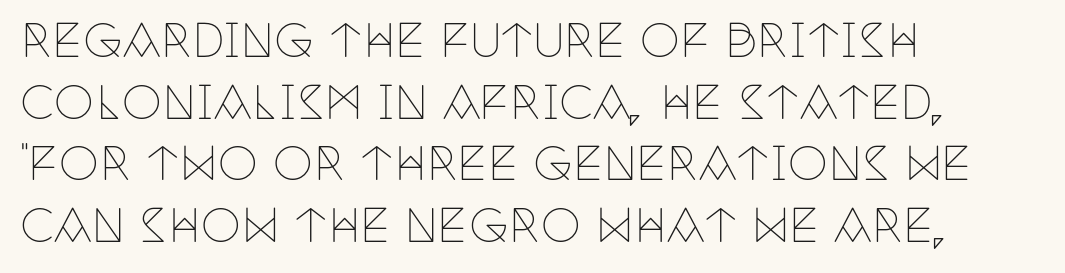
Q: Is the text bold? A: No.
Q: Is the text italic (slanted)? A: No, it is upright.
Q: Is the typeface a serif or a sans-serif typeface? A: Serif.
Q: Is the text underlined? A: No.
Q: How is the paragraph aligned? A: Left-aligned.
Q: Is the spacing between letters normal or unusually wide? A: Normal.
Q: Is the spacing between lines tight, normal or loose? A: Normal.
Q: Width (condensed, normal, or wide)? A: Condensed.
Q: Stroke contrast? A: Low.
Q: x-height? A: Large.
Q: Monospaced? A: No.
